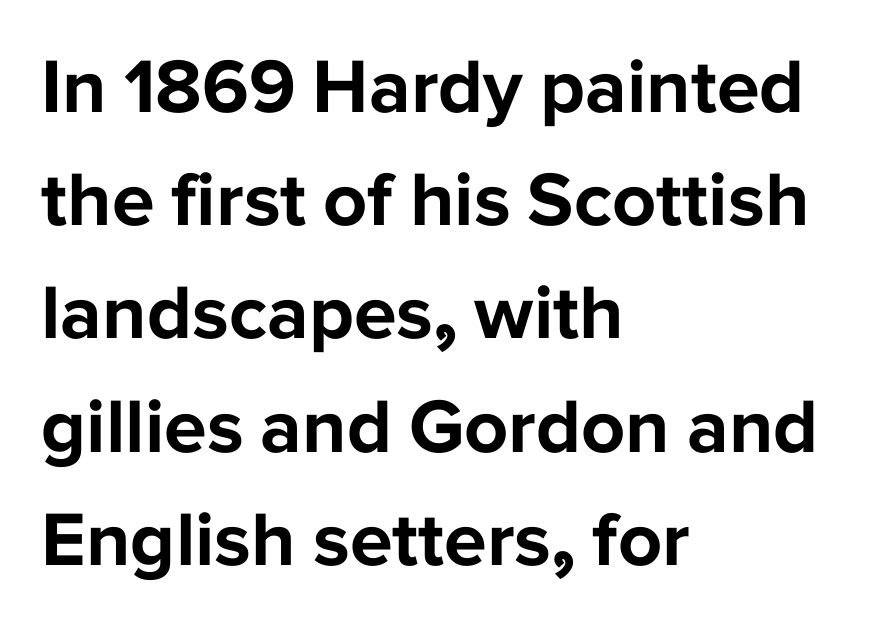
The image shows 77 px bold sans-serif type, upright; set left-aligned, normal line spacing (1.47x), normal letter spacing, not underlined; low stroke contrast and a medium x-height.
